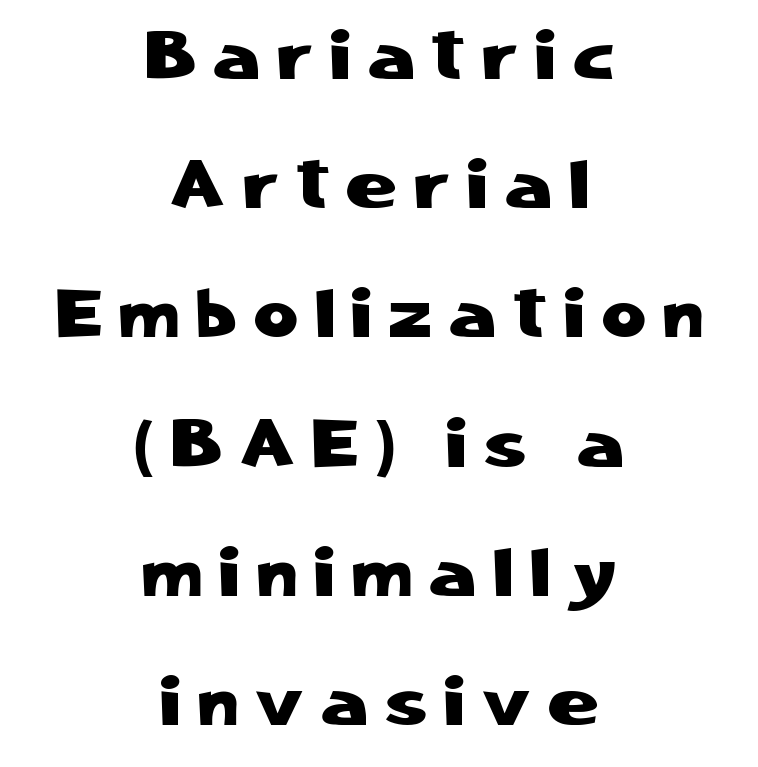
Q: Is the text italic (slanted)? A: No, it is upright.
Q: Is the typeface a serif or a sans-serif typeface? A: Sans-serif.
Q: Is the text underlined? A: No.
Q: How is the paragraph aligned? A: Centered.
Q: Is the spacing between letters normal or unusually wide? A: Unusually wide.
Q: Is the spacing between lines tight, normal or loose? A: Loose.
Q: Width (condensed, normal, or wide)? A: Normal.
Q: Stroke contrast? A: Low.
Q: x-height? A: Medium.
Q: Monospaced? A: No.
